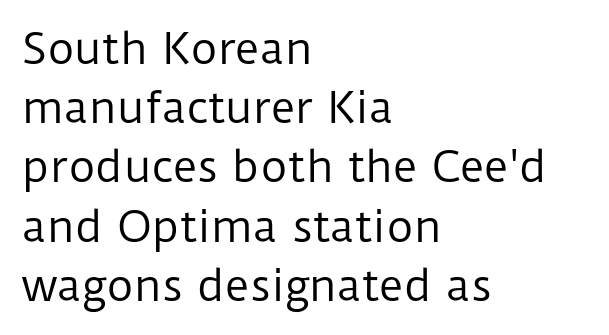
Q: Is the text bold? A: No.
Q: Is the text italic (slanted)? A: No, it is upright.
Q: Is the typeface a serif or a sans-serif typeface? A: Sans-serif.
Q: Is the text underlined? A: No.
Q: How is the paragraph aligned? A: Left-aligned.
Q: Is the spacing between letters normal or unusually wide? A: Normal.
Q: Is the spacing between lines tight, normal or loose? A: Normal.
Q: Width (condensed, normal, or wide)? A: Normal.
Q: Stroke contrast? A: Low.
Q: x-height? A: Medium.
Q: Monospaced? A: No.
